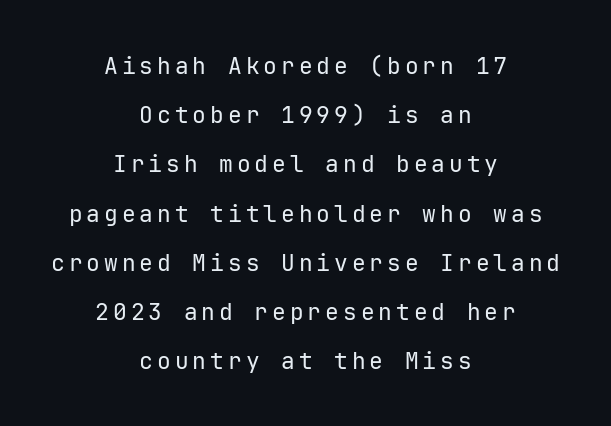
The image shows 23 px text type, upright; set centered, loose line spacing (2.14x), not underlined.
